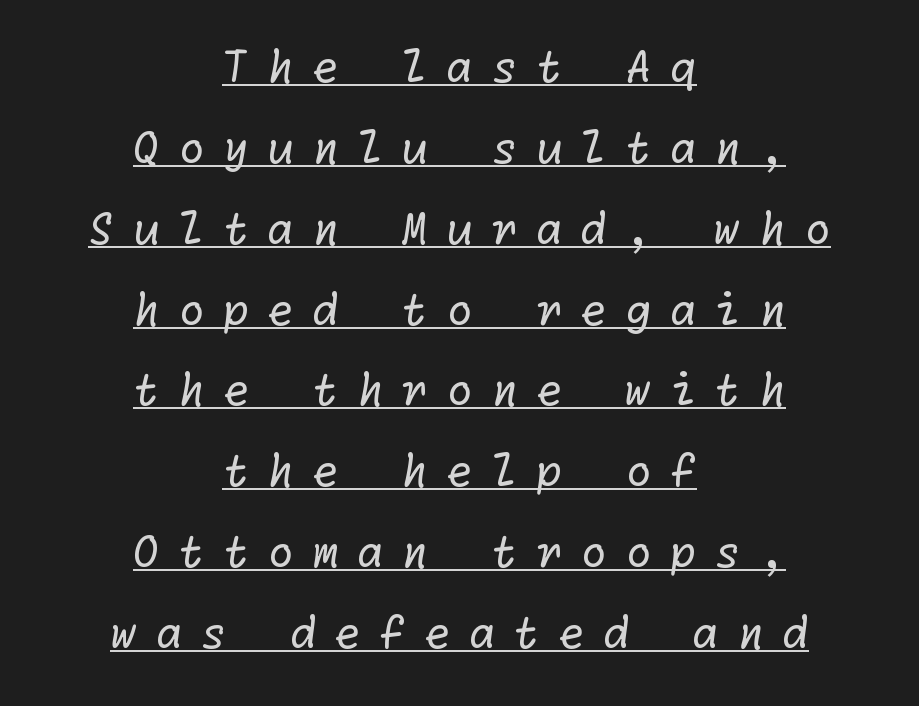
Words appear elongated and porous because spacing is wide. Like a heading marked for emphasis, these lines bear an underscore. The letters carry no serifs — their stems end cleanly without finishing strokes. On a weight scale, this lands at 450 or below. These lines stack symmetrically, like a column narrowing and widening about its center.
